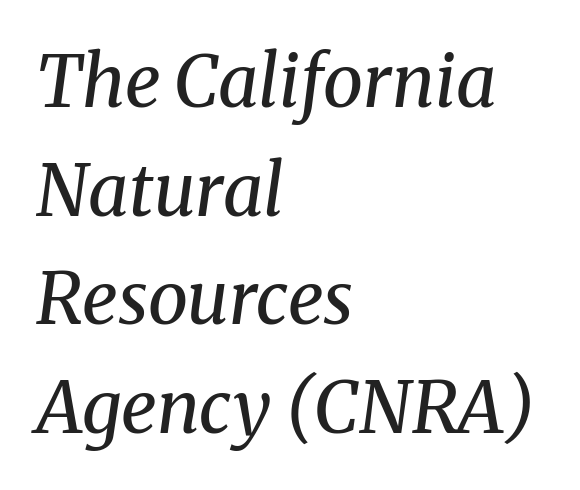
The image shows 72 px regular-weight serif type, italic (leaning right); set left-aligned, normal line spacing (1.51x), normal letter spacing, not underlined; medium stroke contrast and a medium x-height.
